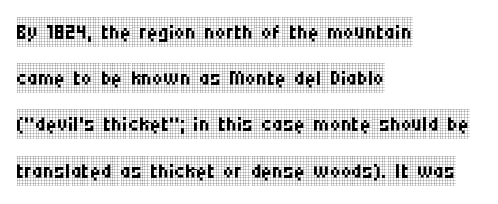
The image shows 30 px regular-weight, condensed serif type, upright; set left-aligned, normal line spacing (1.54x), normal letter spacing, not underlined; low stroke contrast and a large x-height.
